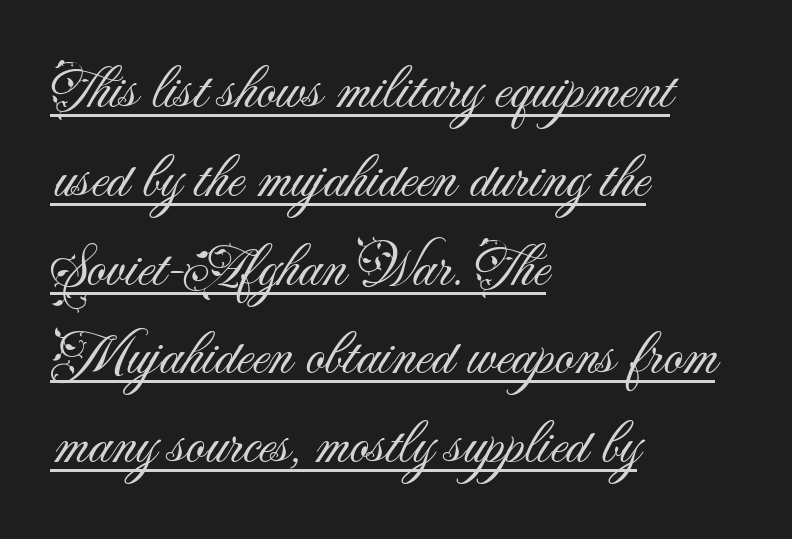
The image shows 60 px light sans-serif type; set left-aligned, normal line spacing (1.48x), normal letter spacing, underlined; medium stroke contrast and a small x-height.
